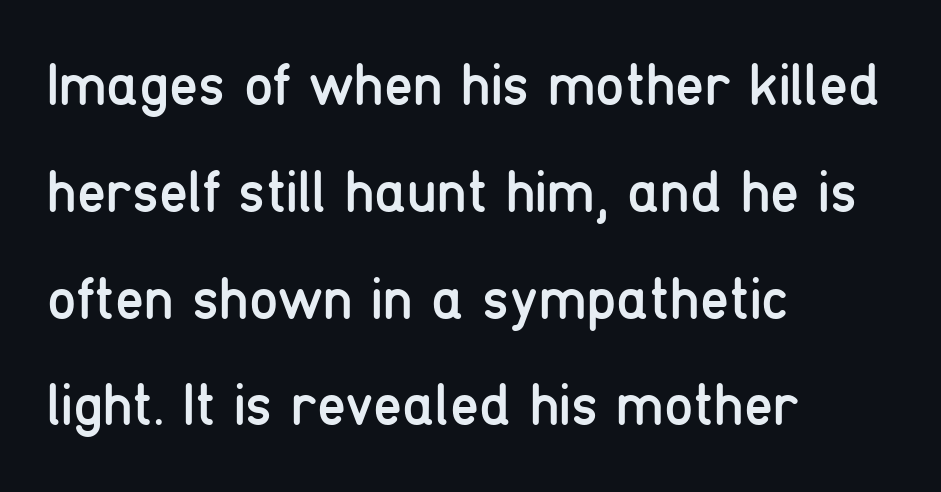
The typesetter chose a ragged-right arrangement here. These lines keep a tight, regular rhythm from letter to letter. Ordinary non-slanted type is in use. Check where the strokes stop: nothing finishes them off — pure sans.
